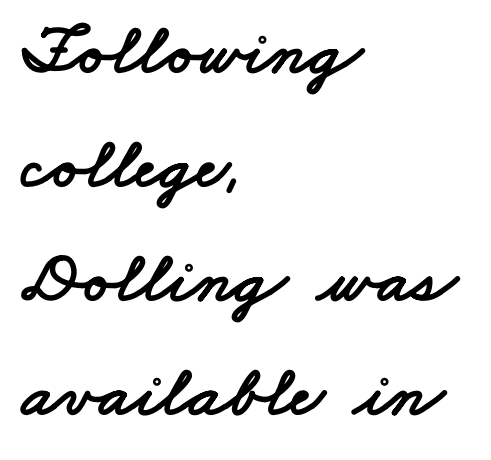
Q: Is the typeface a serif or a sans-serif typeface? A: Sans-serif.
Q: Is the text underlined? A: No.
Q: How is the paragraph aligned? A: Left-aligned.
Q: Is the spacing between letters normal or unusually wide? A: Normal.
Q: Is the spacing between lines tight, normal or loose? A: Normal.
Q: Width (condensed, normal, or wide)? A: Wide.
Q: Stroke contrast? A: Low.
Q: x-height? A: Small.
Q: Monospaced? A: No.
